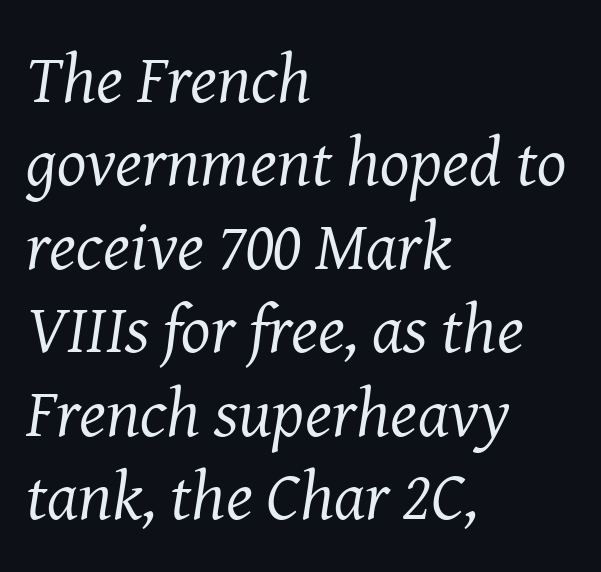
Is this a fixed-width face? No — the glyphs have proportional, varying widths. Regarding serifs, this sample has them. Rendered with sloped, italic letterforms. The font is comparable to plain body text, perhaps lighter. Each row of text sits above clean, open space.
